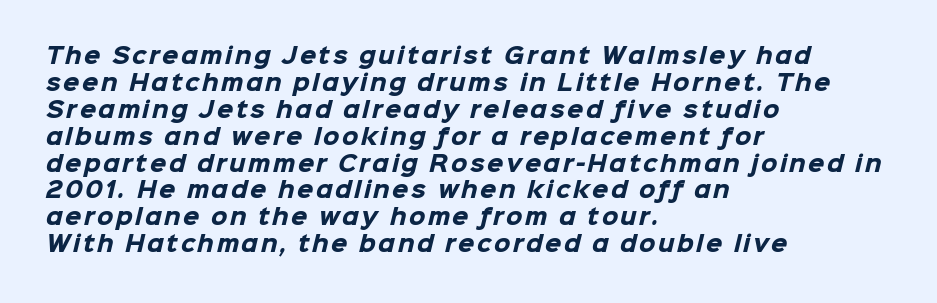
The image shows 21 px bold type; set left-aligned, normal line spacing (1.28x), not underlined.
